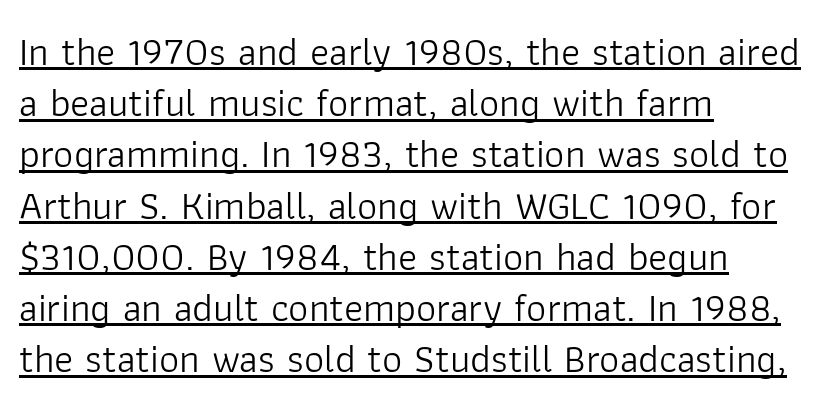
The image shows 40 px light sans-serif type, upright; set left-aligned, normal line spacing (1.28x), normal letter spacing, underlined; low stroke contrast and a medium x-height.
